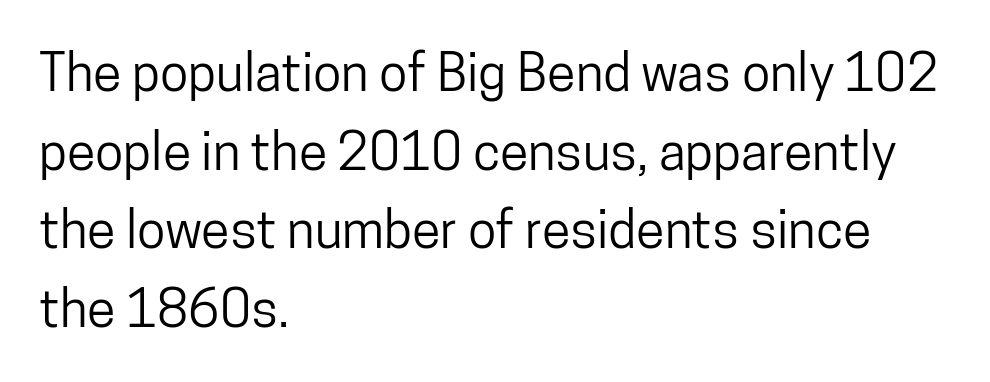
Q: Is the text italic (slanted)? A: No, it is upright.
Q: Is the typeface a serif or a sans-serif typeface? A: Sans-serif.
Q: Is the text underlined? A: No.
Q: How is the paragraph aligned? A: Left-aligned.
Q: Is the spacing between letters normal or unusually wide? A: Normal.
Q: Is the spacing between lines tight, normal or loose? A: Normal.
Q: Width (condensed, normal, or wide)? A: Condensed.
Q: Stroke contrast? A: Low.
Q: x-height? A: Medium.
Q: Monospaced? A: No.
